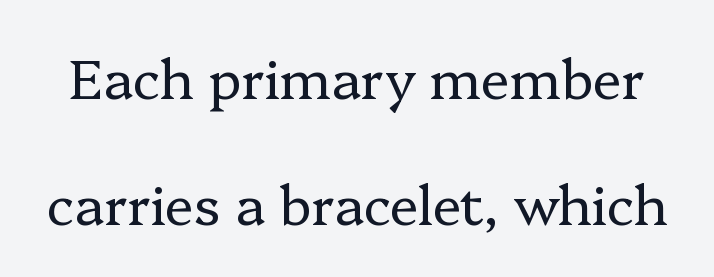
The characters display serif detailing at their extremities. The letterforms sit shoulder to shoulder at normal distance. Is this a fixed-width face? No — the glyphs have proportional, varying widths. Is the type heavy? It reads as light-to-regular instead. Glance below the letters and you will spot only blank space.
